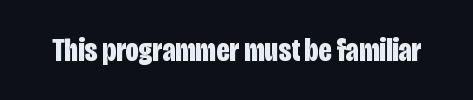
The image shows 33 px bold, condensed sans-serif type, upright; set normal letter spacing, not underlined; low stroke contrast and a large x-height.
